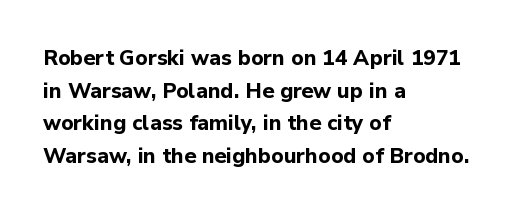
The image shows 21 px bold type, upright; set left-aligned, normal line spacing (1.55x), normal letter spacing, not underlined.
